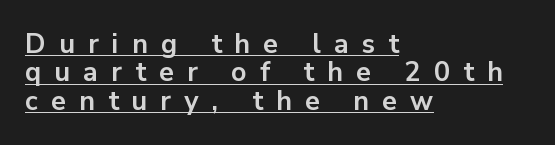
Q: Is the text bold? A: Yes.
Q: Is the text italic (slanted)? A: No, it is upright.
Q: Is the text underlined? A: Yes.
Q: How is the paragraph aligned? A: Left-aligned.
Q: Is the spacing between letters normal or unusually wide? A: Unusually wide.
Q: Is the spacing between lines tight, normal or loose? A: Tight.
